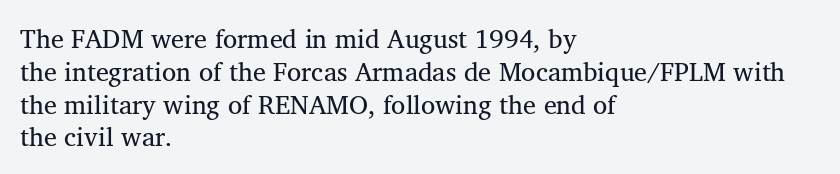
{"italic": "no", "bold": "no", "underline": "no", "align": "left", "line_spacing": "normal", "line_spacing_ratio": 1.26, "letter_spacing": "normal", "letter_spacing_em": 0.0, "glyph_px": 26}
